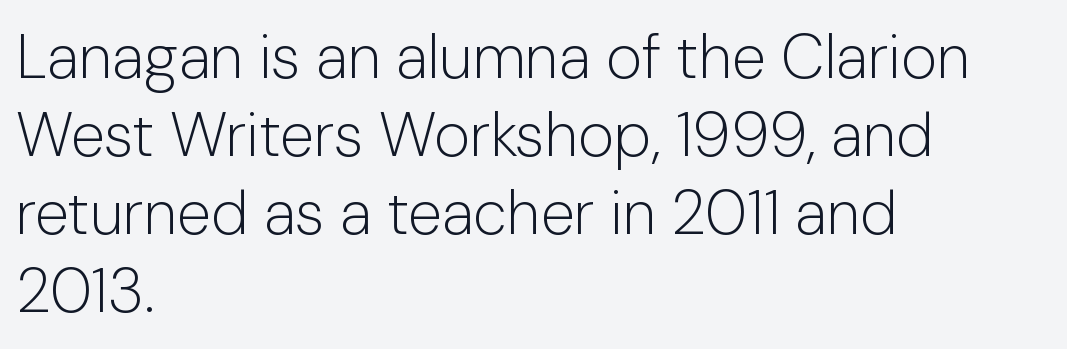
{"serif": "no", "italic": "no", "bold": "no", "weight": "light", "width": "normal", "stroke_contrast": "low", "x_height": "medium", "monospaced": "no", "underline": "no", "align": "left", "line_spacing": "normal", "line_spacing_ratio": 1.26, "letter_spacing": "normal", "letter_spacing_em": 0.0, "glyph_px": 62}
